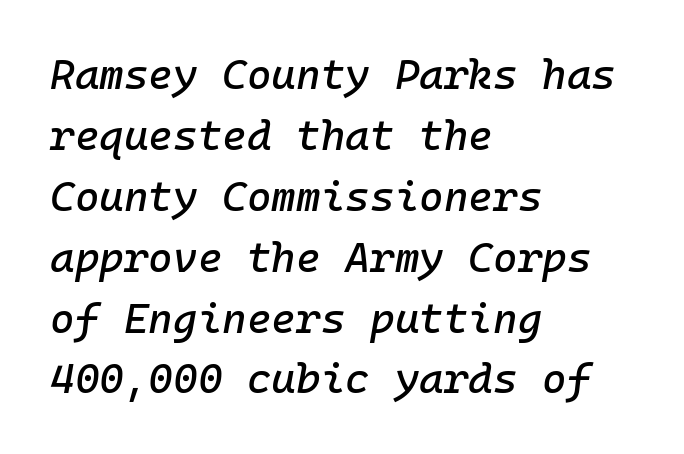
The image shows 42 px text type, italic (leaning right), monospaced; set left-aligned, normal line spacing (1.45x), normal letter spacing, not underlined; low stroke contrast and a medium x-height.
